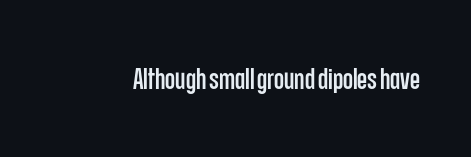
The image shows 29 px condensed sans-serif type, upright; set normal letter spacing, not underlined; low stroke contrast and a large x-height.
